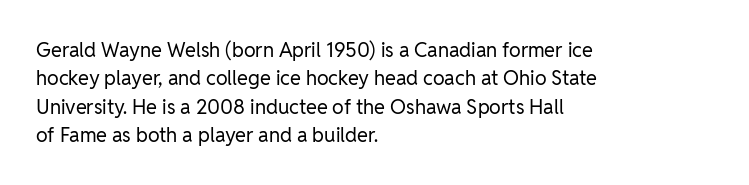
{"italic": "no", "bold": "no", "underline": "no", "align": "left", "line_spacing": "normal", "line_spacing_ratio": 1.42, "letter_spacing": "normal", "letter_spacing_em": 0.0, "glyph_px": 20}
